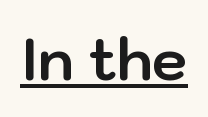
Are there feet on the stems? There aren't — it's a sans. Decoration check: the copy is underlined. Letter spacing: default. Note the varied advance widths — an 'i' is clearly narrower than an 'm'. As a designer I'd log this as weight 700, bold.
